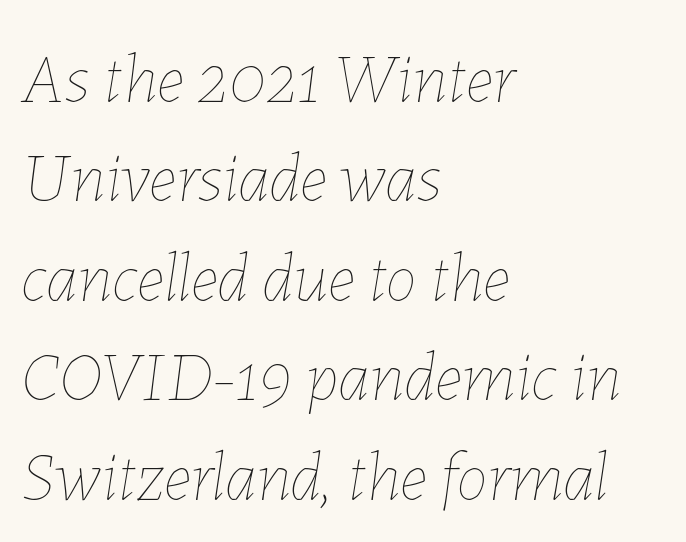
Is the stroke heavy? The answer is a plain regular-or-lighter. The passage shown is not underscored anywhere. One-word summary of the alignment: left. One glance says typical: line gaps are just what's usual.
